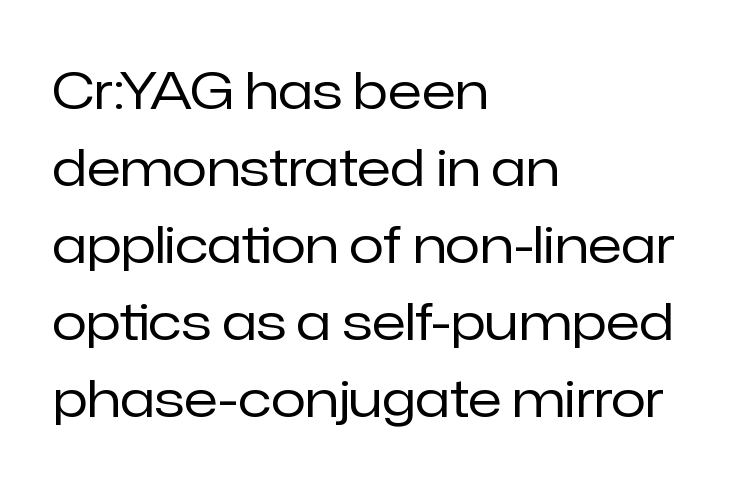
{"serif": "no", "italic": "no", "bold": "no", "weight": "regular", "width": "normal", "stroke_contrast": "low", "x_height": "medium", "monospaced": "no", "underline": "no", "align": "left", "line_spacing": "normal", "line_spacing_ratio": 1.51, "letter_spacing": "normal", "letter_spacing_em": 0.0, "glyph_px": 51}
